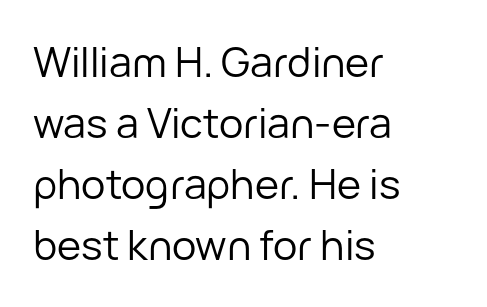
Q: Is the text bold? A: No.
Q: Is the text italic (slanted)? A: No, it is upright.
Q: Is the typeface a serif or a sans-serif typeface? A: Sans-serif.
Q: Is the text underlined? A: No.
Q: How is the paragraph aligned? A: Left-aligned.
Q: Is the spacing between letters normal or unusually wide? A: Normal.
Q: Is the spacing between lines tight, normal or loose? A: Normal.
Q: Width (condensed, normal, or wide)? A: Normal.
Q: Stroke contrast? A: Low.
Q: x-height? A: Medium.
Q: Monospaced? A: No.
